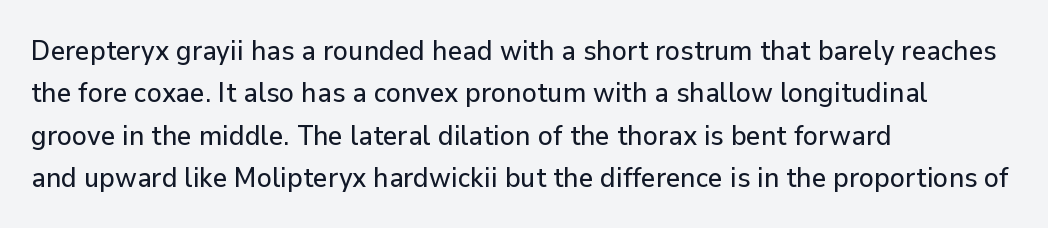
{"serif": "no", "italic": "no", "width": "normal", "stroke_contrast": "low", "x_height": "medium", "monospaced": "no", "underline": "no", "align": "left", "line_spacing": "normal", "line_spacing_ratio": 1.51, "letter_spacing": "normal", "letter_spacing_em": 0.0, "glyph_px": 28}
